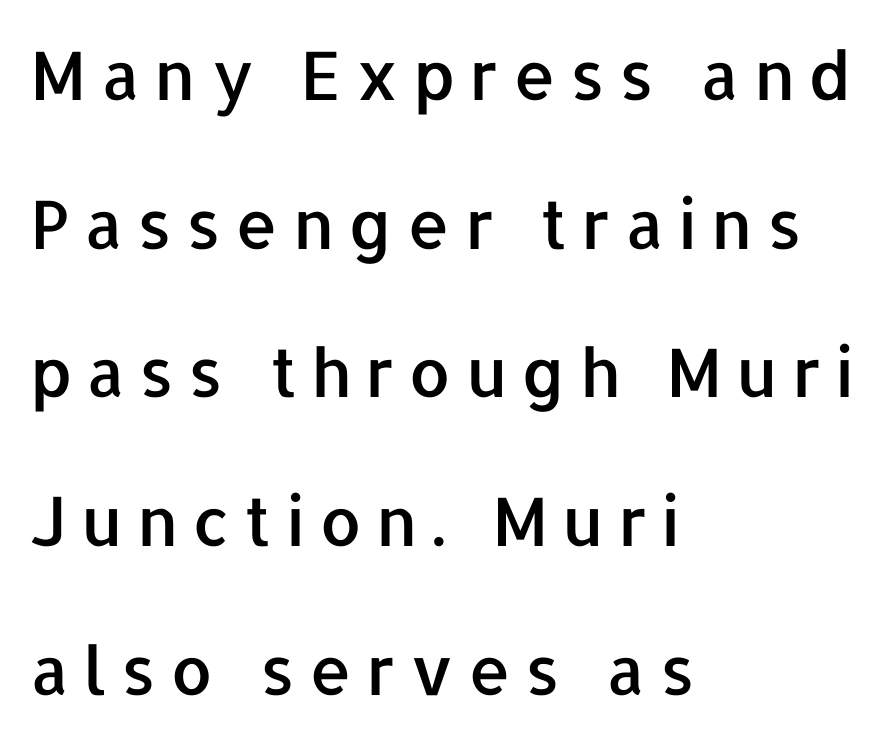
A great deal of white space separates one row of letters from the next. The space directly below the letters is spotless. You can tell it's not italic because the verticals are truly vertical. You could not count columns in this text — the font is proportionally spaced.
